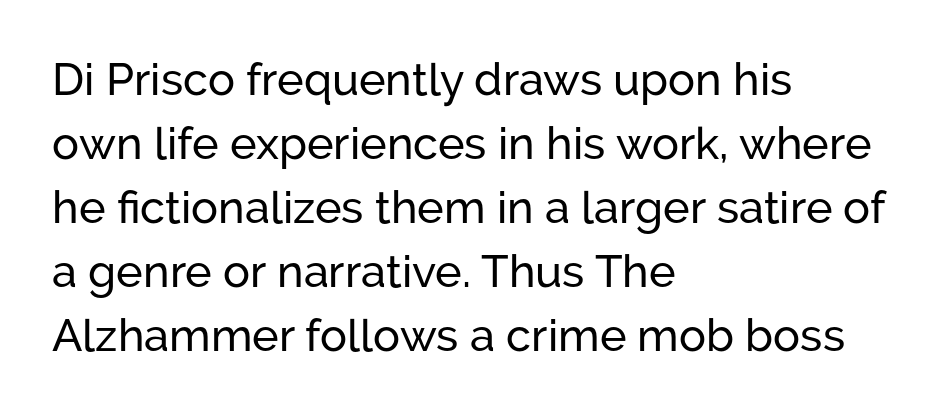
{"serif": "no", "italic": "no", "width": "normal", "stroke_contrast": "low", "x_height": "medium", "monospaced": "no", "underline": "no", "align": "left", "line_spacing": "normal", "line_spacing_ratio": 1.42, "letter_spacing": "normal", "letter_spacing_em": 0.0, "glyph_px": 45}
